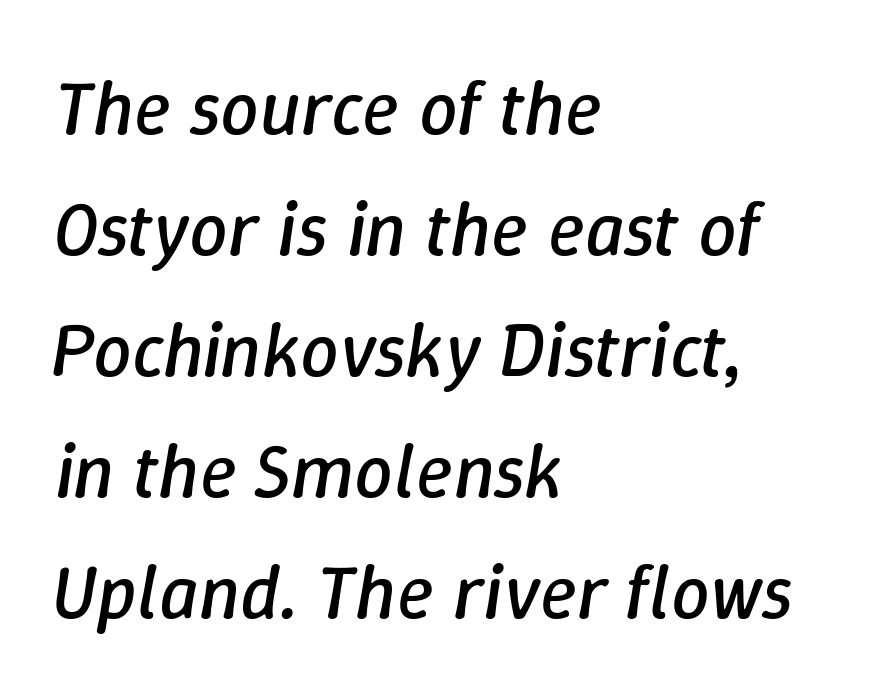
Q: Is the text bold? A: No.
Q: Is the text italic (slanted)? A: Yes, it leans right by about 9 degrees.
Q: Is the text underlined? A: No.
Q: How is the paragraph aligned? A: Left-aligned.
Q: Is the spacing between letters normal or unusually wide? A: Normal.
Q: Is the spacing between lines tight, normal or loose? A: Normal.
Q: Width (condensed, normal, or wide)? A: Normal.
Q: Stroke contrast? A: Low.
Q: x-height? A: Medium.
Q: Monospaced? A: No.
